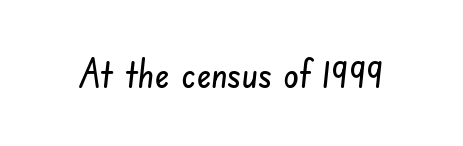
The image shows 39 px condensed sans-serif type; set normal letter spacing, not underlined; low stroke contrast and a small x-height.
